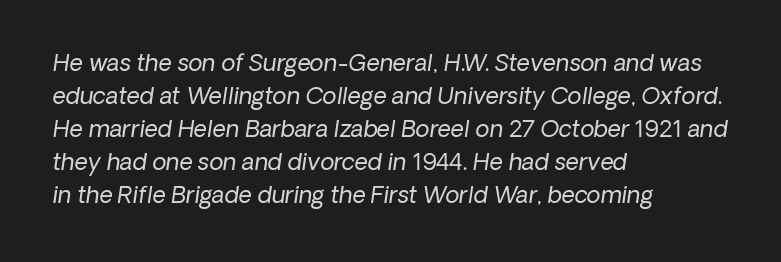
The image shows 23 px text type, italic (leaning right); set left-aligned, normal line spacing (1.43x), normal letter spacing, not underlined.
